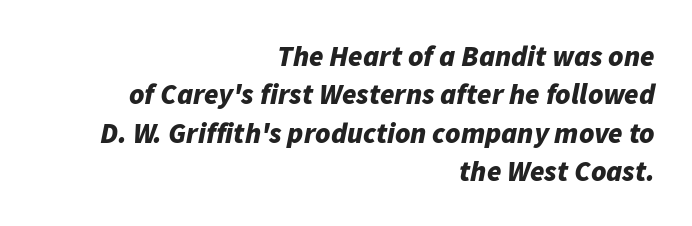
These lines carry a lot of weight — the face is fully bold. You can tell it's italic because the verticals aren't actually vertical. The rendering uses a moderate line-height, typical for paragraphs. Proportional: the letters do not fall into vertical columns. How are the letters spaced? Ordinarily, with no added tracking. The paragraph has a hard right edge and a soft left edge.
